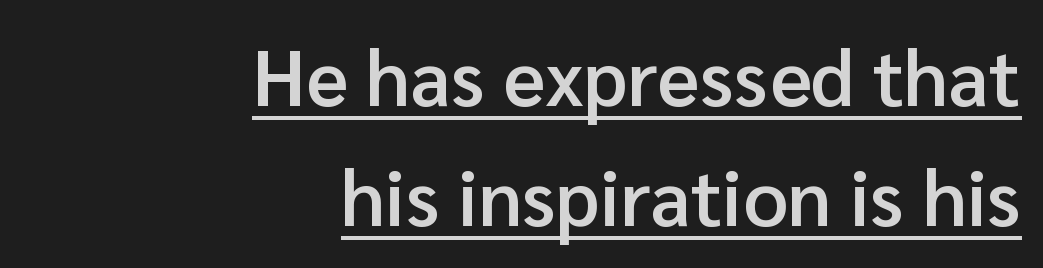
{"serif": "no", "italic": "no", "bold": "semi", "weight": "semibold", "width": "normal", "stroke_contrast": "low", "x_height": "medium", "monospaced": "no", "underline": "yes", "align": "right", "line_spacing": "normal", "line_spacing_ratio": 1.54, "letter_spacing": "normal", "letter_spacing_em": 0.0, "glyph_px": 78}
